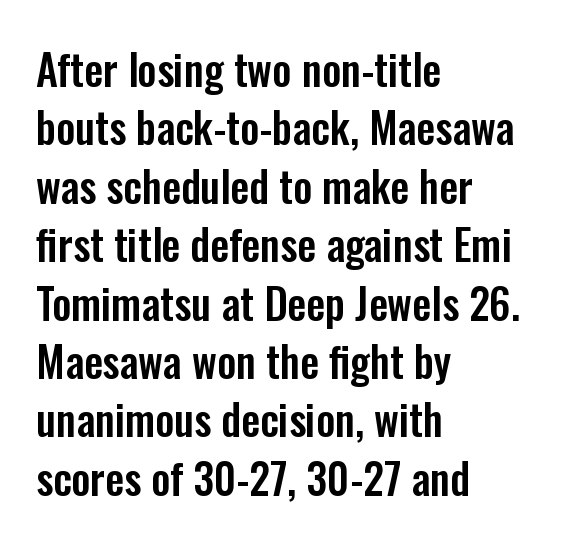
{"serif": "no", "italic": "no", "width": "condensed", "stroke_contrast": "low", "x_height": "medium", "monospaced": "no", "underline": "no", "align": "left", "line_spacing": "normal", "line_spacing_ratio": 1.39, "letter_spacing": "normal", "letter_spacing_em": 0.0, "glyph_px": 42}
